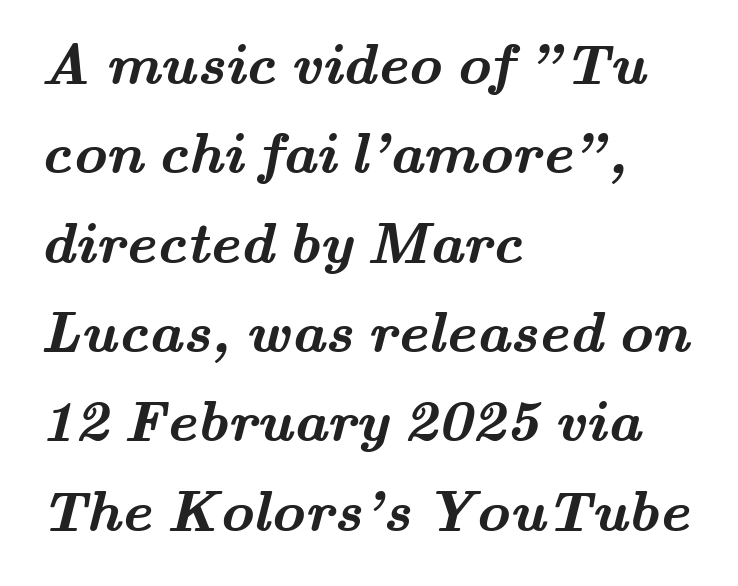
Q: Is the text bold? A: Yes.
Q: Is the typeface a serif or a sans-serif typeface? A: Serif.
Q: Is the text underlined? A: No.
Q: How is the paragraph aligned? A: Left-aligned.
Q: Is the spacing between letters normal or unusually wide? A: Normal.
Q: Is the spacing between lines tight, normal or loose? A: Normal.
Q: Width (condensed, normal, or wide)? A: Wide.
Q: Stroke contrast? A: Medium.
Q: x-height? A: Small.
Q: Monospaced? A: No.
